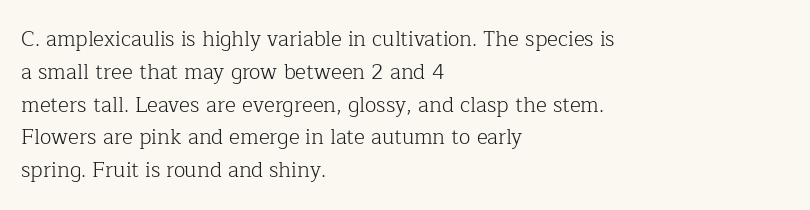
{"italic": "no", "bold": "no", "underline": "no", "align": "left", "line_spacing": "normal", "line_spacing_ratio": 1.56, "letter_spacing": "normal", "letter_spacing_em": 0.0, "glyph_px": 21}
